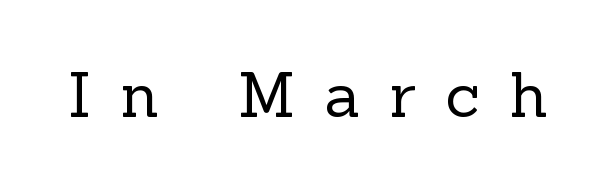
A typesetter would call this heavily tracked-out type. The space directly below the letters is spotless. A typesetter would label this face a serif. Character widths vary here, with narrow letters taking less room than wide ones.
